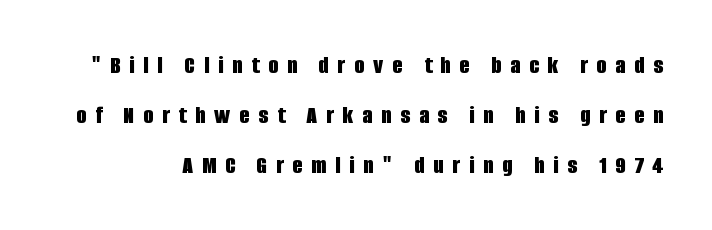
{"italic": "no", "bold": "yes", "underline": "no", "line_spacing": "loose", "line_spacing_ratio": 1.92, "letter_spacing": "wide", "letter_spacing_em": 0.34, "glyph_px": 26}
